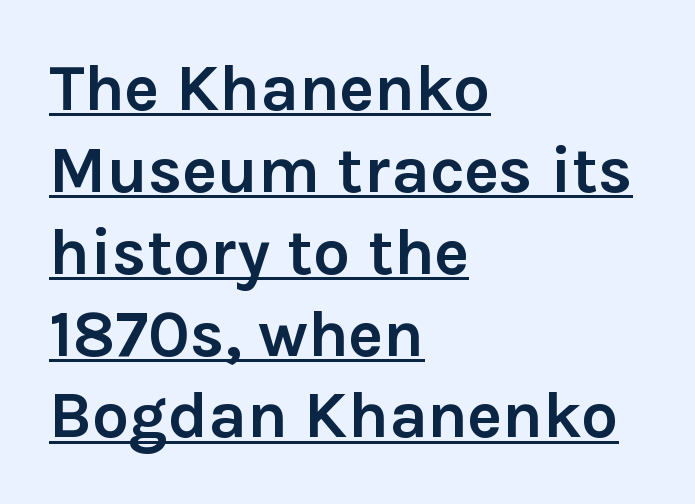
The image shows 66 px semibold sans-serif type, upright; set left-aligned, line spacing 1.24x, normal letter spacing, underlined; a medium x-height.
